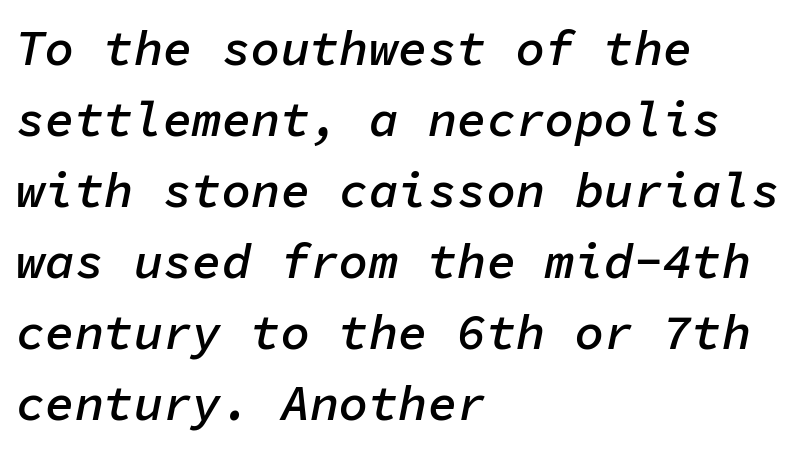
The image shows 49 px semibold type, italic (leaning right), monospaced; set left-aligned, normal line spacing (1.45x), normal letter spacing, not underlined; low stroke contrast and a medium x-height.
